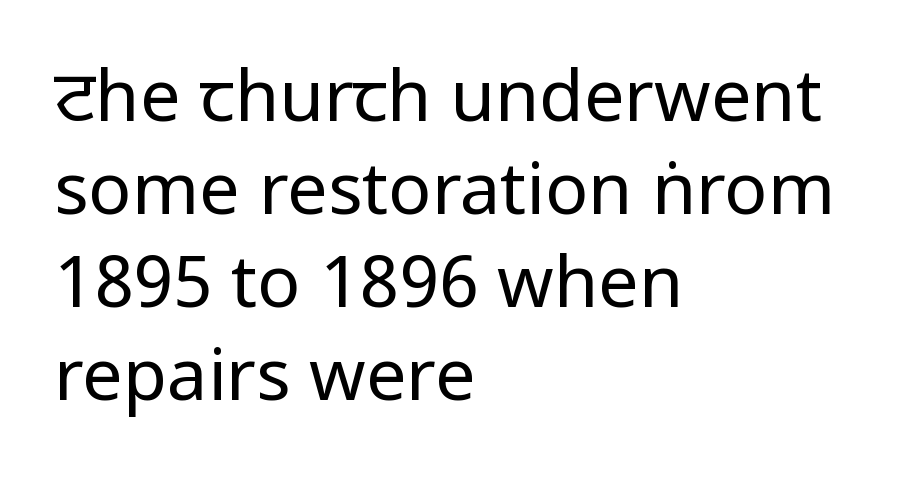
{"serif": "no", "italic": "no", "bold": "no", "weight": "regular", "width": "condensed", "stroke_contrast": "low", "underline": "no", "align": "left", "line_spacing": "normal", "line_spacing_ratio": 1.29, "letter_spacing": "normal", "letter_spacing_em": 0.0, "glyph_px": 72}
